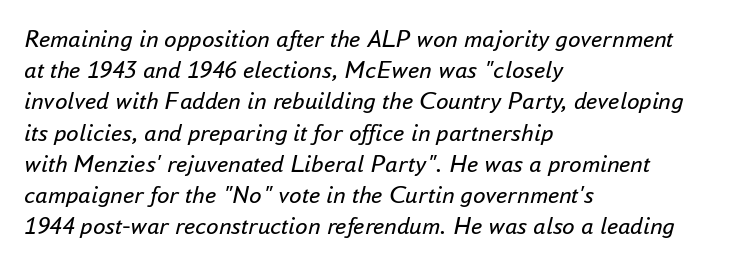
{"italic": "yes", "lean": "right", "slant_degrees": 16, "bold": "no", "underline": "no", "align": "left", "line_spacing": "normal", "line_spacing_ratio": 1.25, "letter_spacing": "normal", "letter_spacing_em": 0.0, "glyph_px": 25}
